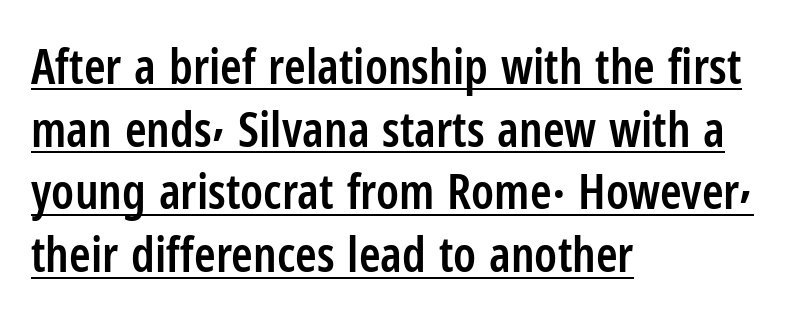
Q: Is the text bold? A: Semi-bold.
Q: Is the text italic (slanted)? A: No, it is upright.
Q: Is the typeface a serif or a sans-serif typeface? A: Sans-serif.
Q: Is the text underlined? A: Yes.
Q: How is the paragraph aligned? A: Left-aligned.
Q: Is the spacing between letters normal or unusually wide? A: Normal.
Q: Is the spacing between lines tight, normal or loose? A: Normal.
Q: Width (condensed, normal, or wide)? A: Condensed.
Q: Stroke contrast? A: Low.
Q: x-height? A: Medium.
Q: Monospaced? A: No.
